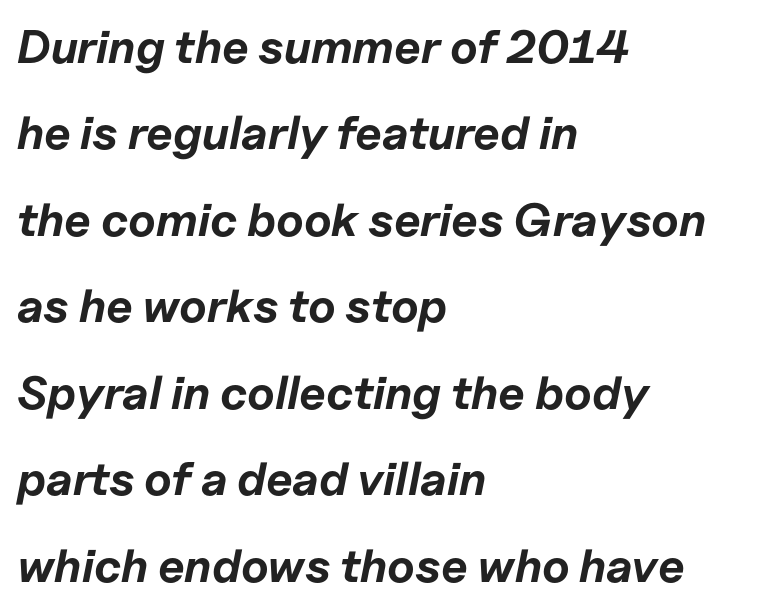
The image shows 47 px bold type, italic (leaning right); set left-aligned, line spacing 1.84x, normal letter spacing, not underlined; low stroke contrast and a medium x-height.
